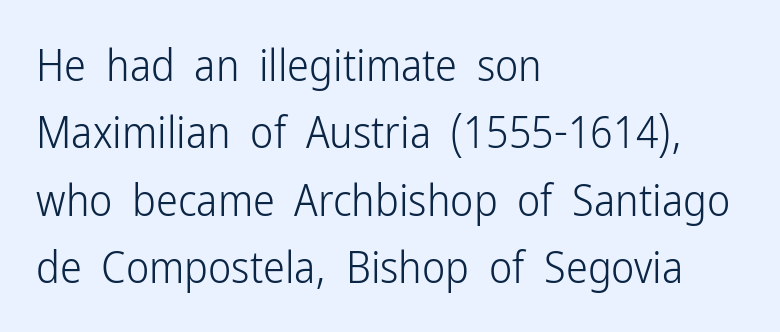
Q: Is the text bold? A: No.
Q: Is the text italic (slanted)? A: No, it is upright.
Q: Is the typeface a serif or a sans-serif typeface? A: Sans-serif.
Q: Is the text underlined? A: No.
Q: How is the paragraph aligned? A: Left-aligned.
Q: Is the spacing between letters normal or unusually wide? A: Normal.
Q: Is the spacing between lines tight, normal or loose? A: Normal.
Q: Width (condensed, normal, or wide)? A: Condensed.
Q: Stroke contrast? A: Low.
Q: x-height? A: Medium.
Q: Monospaced? A: No.
